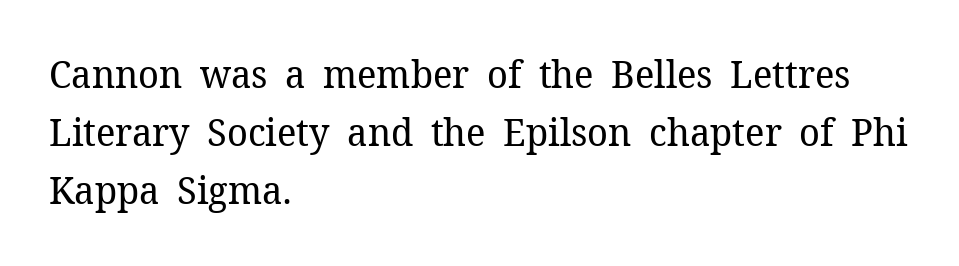
Q: Is the text bold? A: No.
Q: Is the text italic (slanted)? A: No, it is upright.
Q: Is the typeface a serif or a sans-serif typeface? A: Serif.
Q: Is the text underlined? A: No.
Q: How is the paragraph aligned? A: Left-aligned.
Q: Is the spacing between letters normal or unusually wide? A: Normal.
Q: Is the spacing between lines tight, normal or loose? A: Normal.
Q: Width (condensed, normal, or wide)? A: Normal.
Q: Stroke contrast? A: Low.
Q: x-height? A: Medium.
Q: Monospaced? A: No.
